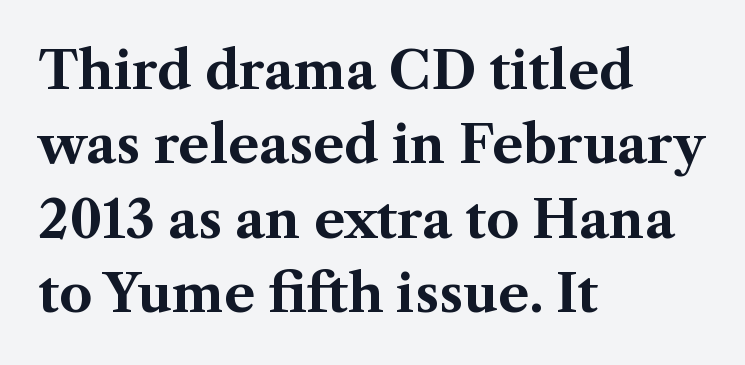
{"serif": "yes", "italic": "no", "bold": "yes", "weight": "bold", "width": "normal", "stroke_contrast": "medium", "x_height": "medium", "monospaced": "no", "underline": "no", "align": "left", "line_spacing": "normal", "line_spacing_ratio": 1.43, "letter_spacing": "normal", "letter_spacing_em": 0.0, "glyph_px": 52}
